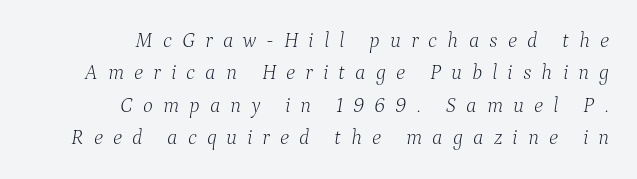
The image shows 21 px text type, italic (leaning right); set right-aligned, normal line spacing (1.54x), unusually wide letter spacing (+0.48 em), not underlined.
